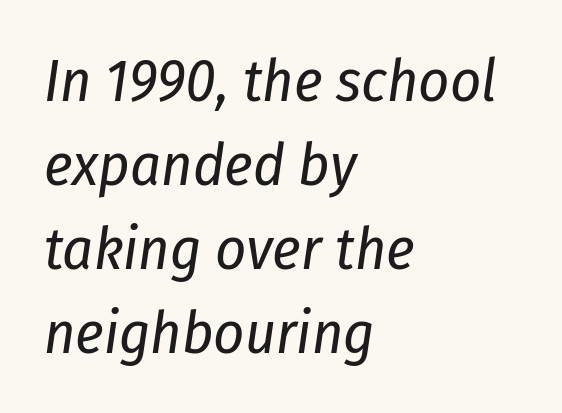
{"italic": "yes", "lean": "right", "slant_degrees": 8, "bold": "no", "weight": "regular", "width": "condensed", "stroke_contrast": "low", "x_height": "medium", "monospaced": "no", "underline": "no", "align": "left", "line_spacing": "normal", "line_spacing_ratio": 1.4, "letter_spacing": "normal", "letter_spacing_em": 0.0, "glyph_px": 60}
